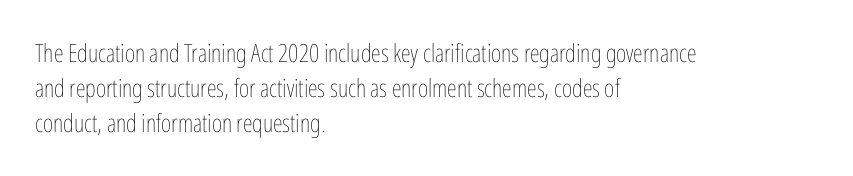
Weight: not bold — regular or lighter. Summary of vertical rhythm: regular, with standard interline spacing. Italic? Not at all — the glyphs are vertical. Words appear dense and cohesive because spacing is normal. Glance below the letters and you will spot only blank space.
